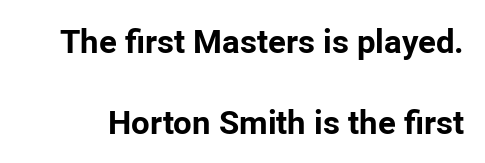
Q: Is the text bold? A: Yes.
Q: Is the text italic (slanted)? A: No, it is upright.
Q: Is the typeface a serif or a sans-serif typeface? A: Sans-serif.
Q: Is the text underlined? A: No.
Q: Is the spacing between letters normal or unusually wide? A: Normal.
Q: Is the spacing between lines tight, normal or loose? A: Loose.
Q: Width (condensed, normal, or wide)? A: Normal.
Q: Stroke contrast? A: Low.
Q: x-height? A: Medium.
Q: Monospaced? A: No.
